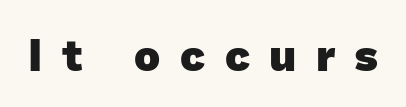
{"serif": "no", "bold": "yes", "weight": "heavy", "width": "normal", "stroke_contrast": "low", "x_height": "medium", "monospaced": "no", "underline": "no", "letter_spacing": "wide", "letter_spacing_em": 0.45, "glyph_px": 44}
